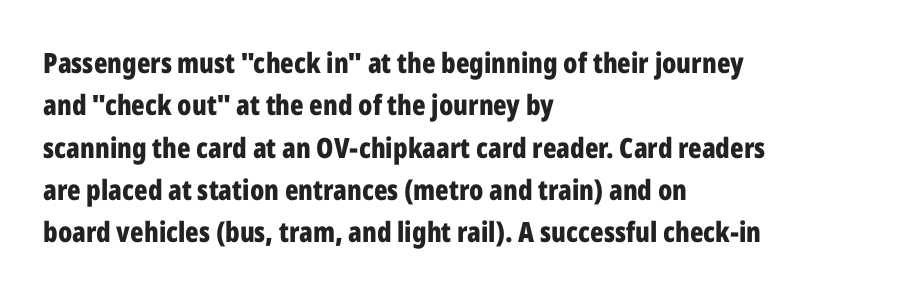
Upright lettering throughout. The typesetter chose a ragged-right arrangement here. This sample uses plain, unmodified letter spacing. These lines are composed in type without serifs.
